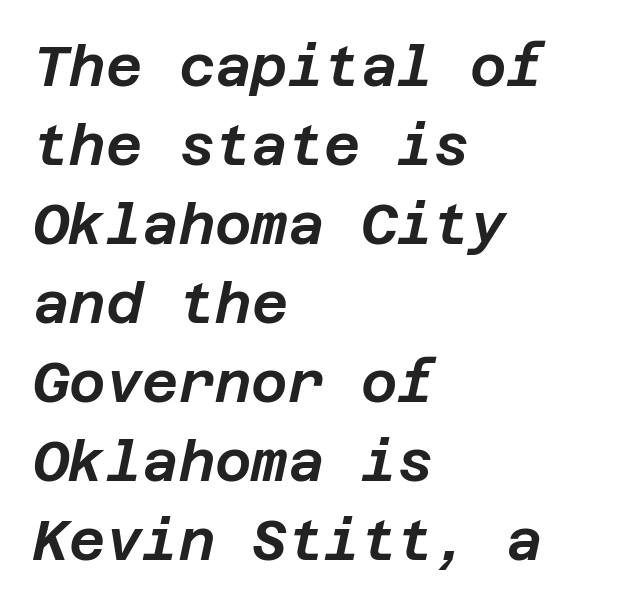
{"italic": "yes", "lean": "right", "slant_degrees": 12, "width": "normal", "stroke_contrast": "low", "x_height": "large", "underline": "no", "align": "left", "line_spacing": "normal", "line_spacing_ratio": 1.41, "letter_spacing": "normal", "letter_spacing_em": 0.0, "glyph_px": 56}
